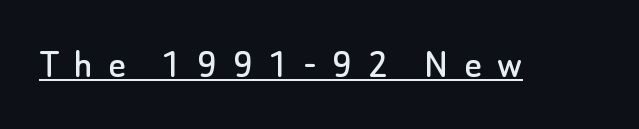
Q: Is the text italic (slanted)? A: No, it is upright.
Q: Is the typeface a serif or a sans-serif typeface? A: Sans-serif.
Q: Is the text underlined? A: Yes.
Q: Is the spacing between letters normal or unusually wide? A: Unusually wide.
Q: Width (condensed, normal, or wide)? A: Normal.
Q: Stroke contrast? A: Low.
Q: x-height? A: Small.
Q: Monospaced? A: No.
